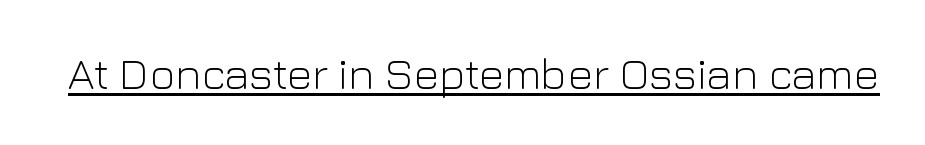
Q: Is the text bold? A: No.
Q: Is the text italic (slanted)? A: No, it is upright.
Q: Is the typeface a serif or a sans-serif typeface? A: Sans-serif.
Q: Is the text underlined? A: Yes.
Q: Is the spacing between letters normal or unusually wide? A: Normal.
Q: Width (condensed, normal, or wide)? A: Normal.
Q: Stroke contrast? A: Low.
Q: x-height? A: Medium.
Q: Monospaced? A: No.
